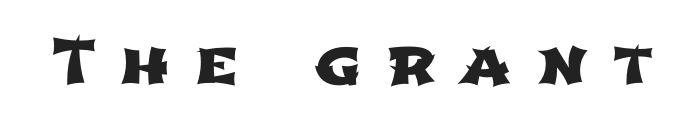
Decoration check: the copy has no underline. Serif or sans? Sans — the stroke terminals are bare. The tracking reads as deliberately expanded to a designer's eye. This sample has the flowing, uneven cadence of proportional lettering.
